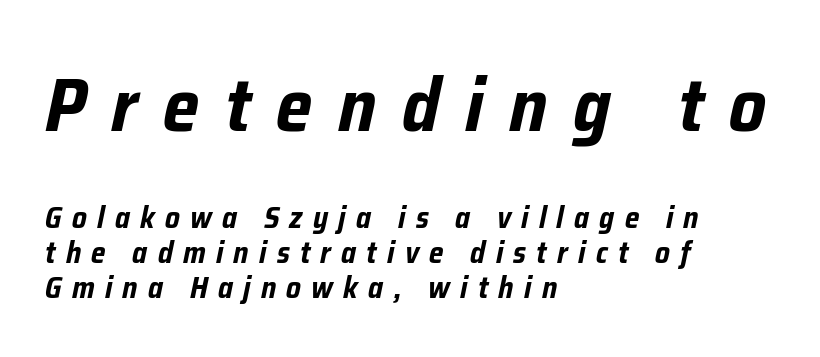
The image shows 75 px bold, condensed type, italic (leaning right); set left-aligned, line spacing 1.17x, unusually wide letter spacing (+0.34 em), not underlined; the first (top) block is 2.5x larger; low stroke contrast and a medium x-height.
